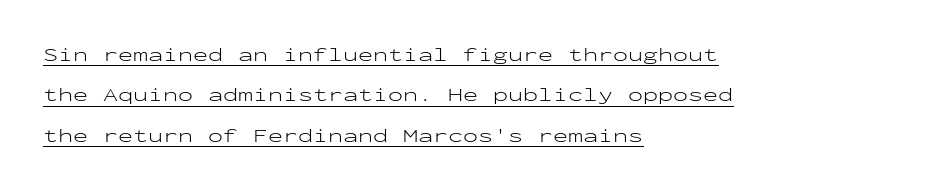
Caption: lettering with a line underneath. The text block is weighted toward the left margin, trailing off unevenly rightward. The lines are spread far apart with generous leading. Does the lettering tilt? It doesn't — this is upright. The rendering keeps characters at their native spacing.
